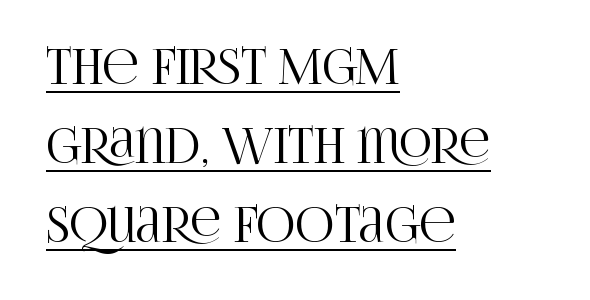
The image shows 48 px condensed serif type, upright; set left-aligned, normal line spacing (1.65x), normal letter spacing, underlined; high stroke contrast and a large x-height.
